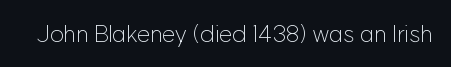
The image shows 24 px text type, upright; set normal letter spacing, not underlined.
